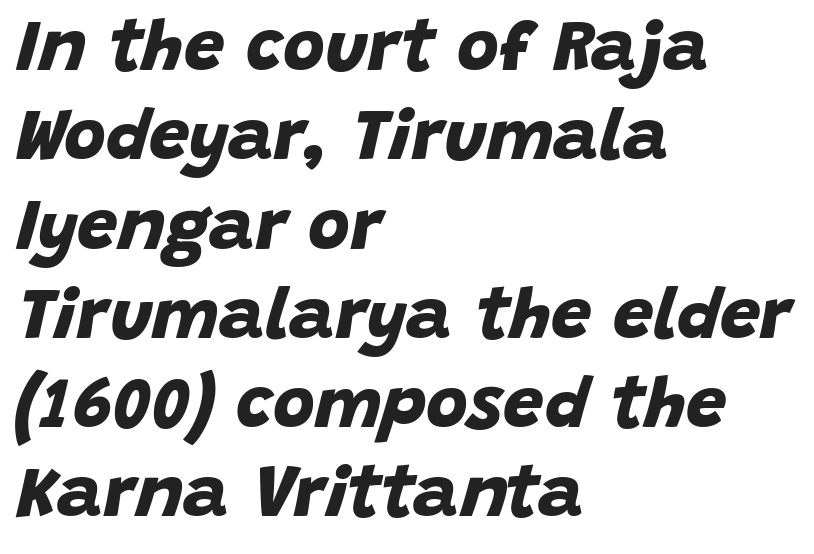
Letterform terminals end flat and unadorned throughout the passage. Short and long lines alike share a common starting point at left. The rendering keeps characters at their native spacing. Typesetter's note: full bold, strokes at maximum text heaviness.
